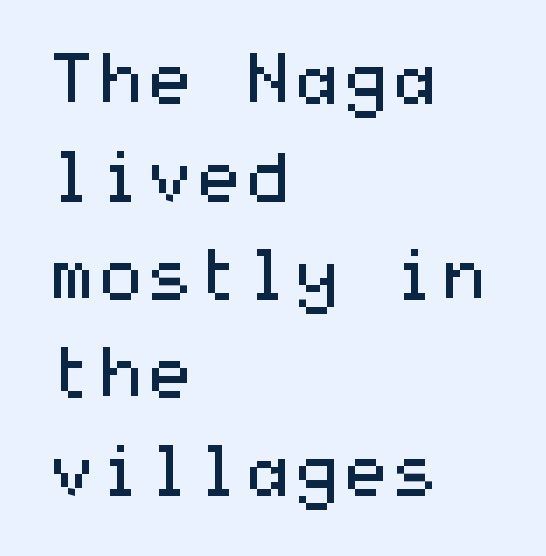
The image shows 70 px regular-weight, wide sans-serif type, upright; set left-aligned, normal line spacing (1.4x), normal letter spacing, not underlined; medium stroke contrast and a medium x-height.
